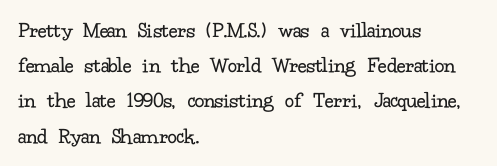
Q: Is the text bold? A: No.
Q: Is the text italic (slanted)? A: No, it is upright.
Q: Is the text underlined? A: No.
Q: How is the paragraph aligned? A: Left-aligned.
Q: Is the spacing between letters normal or unusually wide? A: Normal.
Q: Is the spacing between lines tight, normal or loose? A: Normal.
